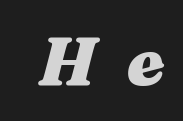
The letterforms stand isolated, each surrounded by extra space. You'd pick this weight for a headline — it's a proper bold. It's the slanting kind of type. Think of a printed novel: that variable character pitch is what you see here. Rule under the text: the space is simply empty.
